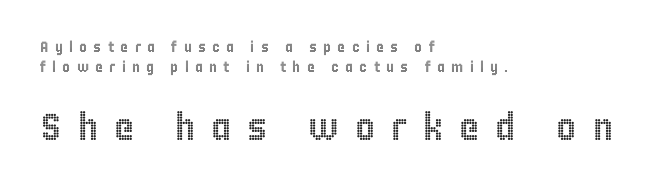
The image shows 38 px condensed type, upright; set left-aligned, normal line spacing (1.36x), unusually wide letter spacing (+0.42 em), not underlined; the second (bottom) block is 2.53x larger; a large x-height.
